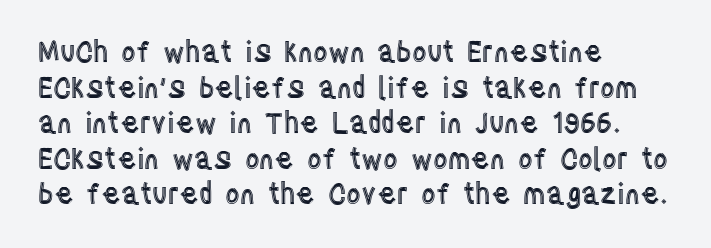
A typesetter would call this proportional, since set widths differ per character. The lines sit at an ordinary, default distance from one another. The baseline area is clear. Glyph-to-glyph distance matches everyday printed text.
